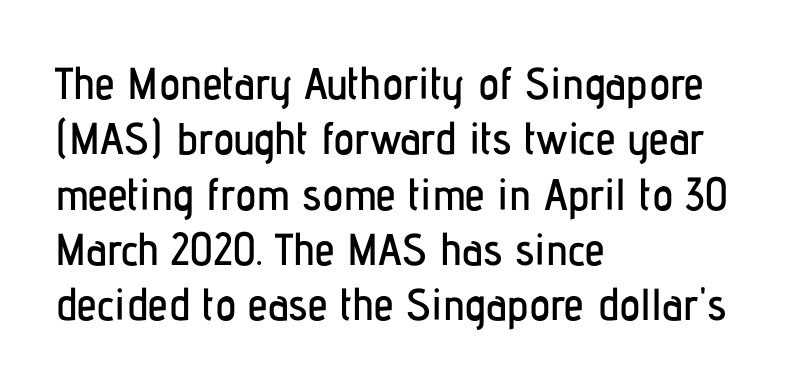
Q: Is the text italic (slanted)? A: No, it is upright.
Q: Is the typeface a serif or a sans-serif typeface? A: Sans-serif.
Q: Is the text underlined? A: No.
Q: How is the paragraph aligned? A: Left-aligned.
Q: Is the spacing between letters normal or unusually wide? A: Normal.
Q: Width (condensed, normal, or wide)? A: Condensed.
Q: Stroke contrast? A: Low.
Q: x-height? A: Medium.
Q: Monospaced? A: No.
